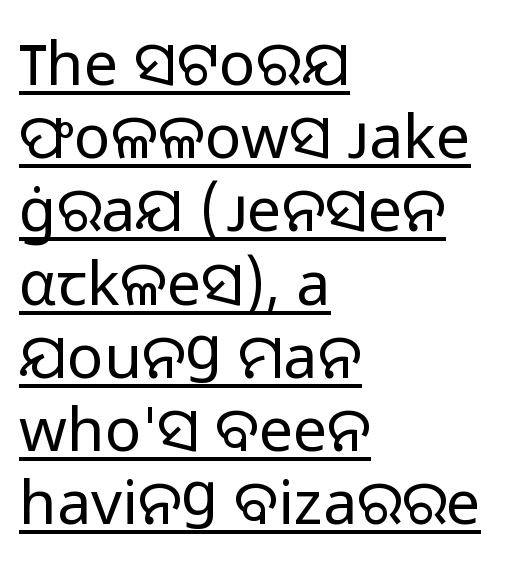
{"serif": "no", "italic": "no", "bold": "no", "weight": "regular", "width": "normal", "stroke_contrast": "low", "x_height": "medium", "monospaced": "no", "underline": "yes", "align": "left", "line_spacing_ratio": 1.2, "letter_spacing": "normal", "letter_spacing_em": 0.0, "glyph_px": 61}
